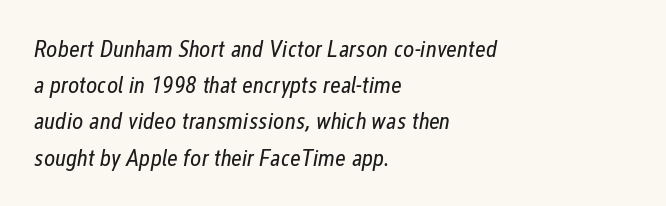
Q: Is the text bold? A: No.
Q: Is the text italic (slanted)? A: Yes, it leans right by about 12 degrees.
Q: Is the text underlined? A: No.
Q: How is the paragraph aligned? A: Left-aligned.
Q: Is the spacing between letters normal or unusually wide? A: Normal.
Q: Is the spacing between lines tight, normal or loose? A: Normal.
